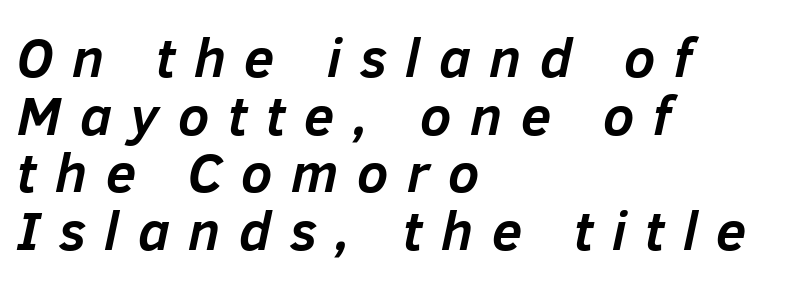
The image shows 55 px semibold type, italic (leaning right); set left-aligned, tight line spacing (1.05x), unusually wide letter spacing (+0.34 em), not underlined; low stroke contrast and a medium x-height.
